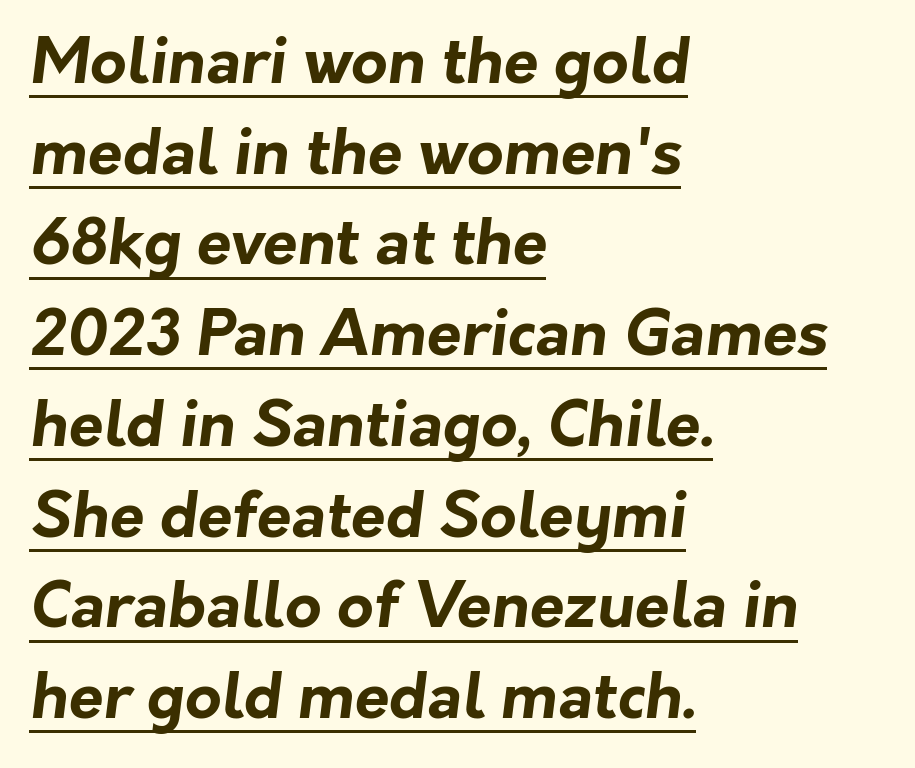
{"serif": "no", "bold": "yes", "weight": "bold", "width": "normal", "stroke_contrast": "low", "x_height": "medium", "monospaced": "no", "underline": "yes", "align": "left", "line_spacing": "normal", "line_spacing_ratio": 1.44, "letter_spacing": "normal", "letter_spacing_em": 0.0, "glyph_px": 63}
